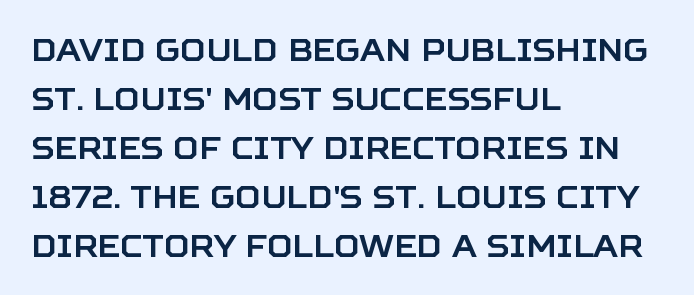
Q: Is the text italic (slanted)? A: No, it is upright.
Q: Is the typeface a serif or a sans-serif typeface? A: Sans-serif.
Q: Is the text underlined? A: No.
Q: How is the paragraph aligned? A: Left-aligned.
Q: Is the spacing between letters normal or unusually wide? A: Normal.
Q: Is the spacing between lines tight, normal or loose? A: Normal.
Q: Width (condensed, normal, or wide)? A: Normal.
Q: Stroke contrast? A: Low.
Q: x-height? A: Large.
Q: Monospaced? A: No.
